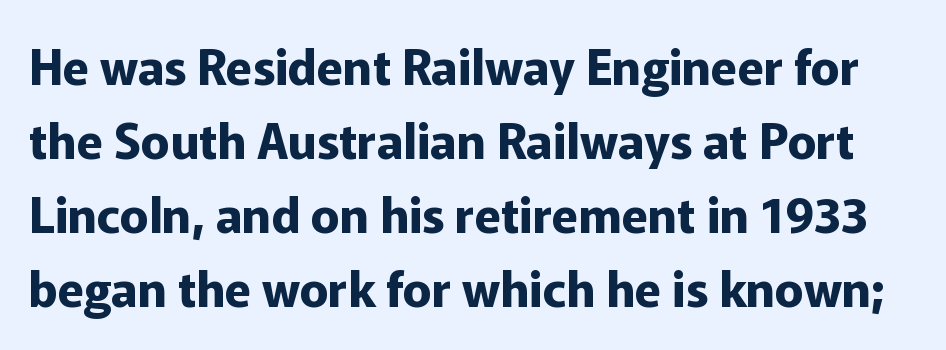
Q: Is the text bold? A: Yes.
Q: Is the text italic (slanted)? A: No, it is upright.
Q: Is the typeface a serif or a sans-serif typeface? A: Sans-serif.
Q: Is the text underlined? A: No.
Q: Is the spacing between letters normal or unusually wide? A: Normal.
Q: Is the spacing between lines tight, normal or loose? A: Normal.
Q: Width (condensed, normal, or wide)? A: Normal.
Q: Stroke contrast? A: Low.
Q: x-height? A: Medium.
Q: Monospaced? A: No.
